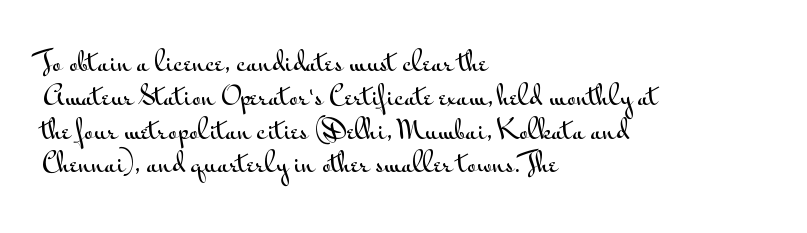
Q: Is the text italic (slanted)? A: Yes.
Q: Is the text underlined? A: No.
Q: How is the paragraph aligned? A: Left-aligned.
Q: Is the spacing between letters normal or unusually wide? A: Normal.
Q: Is the spacing between lines tight, normal or loose? A: Normal.
